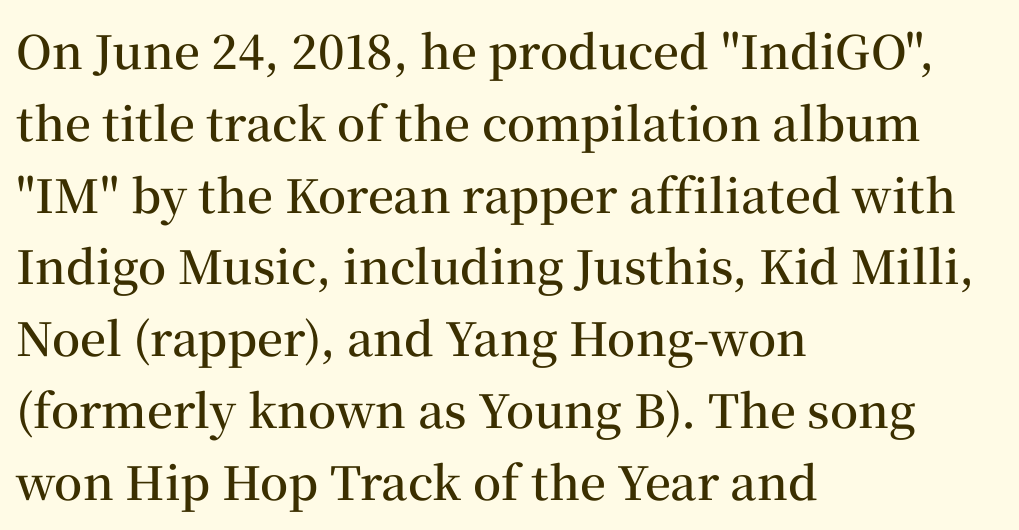
{"serif": "yes", "italic": "no", "bold": "semi", "weight": "semibold", "width": "normal", "stroke_contrast": "medium", "x_height": "medium", "monospaced": "no", "underline": "no", "align": "left", "line_spacing": "normal", "line_spacing_ratio": 1.56, "letter_spacing": "normal", "letter_spacing_em": 0.0, "glyph_px": 46}
